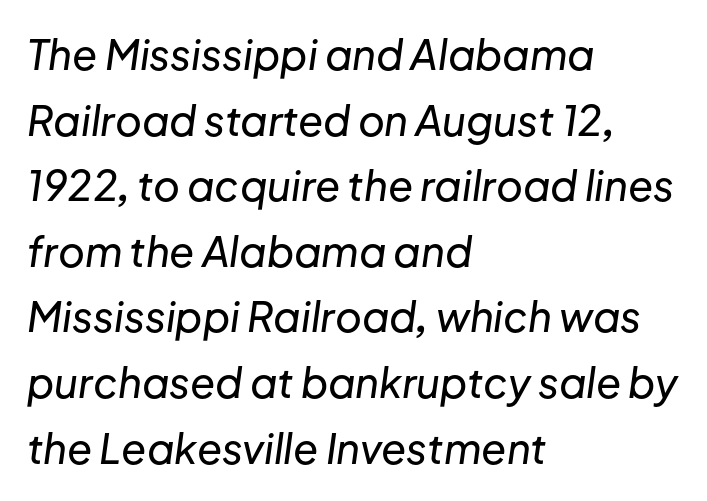
{"italic": "yes", "lean": "right", "slant_degrees": 8, "width": "normal", "stroke_contrast": "low", "x_height": "medium", "monospaced": "no", "underline": "no", "align": "left", "line_spacing": "normal", "line_spacing_ratio": 1.6, "letter_spacing": "normal", "letter_spacing_em": 0.0, "glyph_px": 41}
